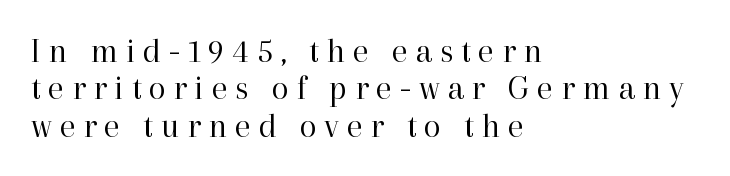
Q: Is the text bold? A: No.
Q: Is the text italic (slanted)? A: No, it is upright.
Q: Is the typeface a serif or a sans-serif typeface? A: Serif.
Q: Is the text underlined? A: No.
Q: How is the paragraph aligned? A: Left-aligned.
Q: Is the spacing between letters normal or unusually wide? A: Unusually wide.
Q: Is the spacing between lines tight, normal or loose? A: Tight.
Q: Width (condensed, normal, or wide)? A: Normal.
Q: Stroke contrast? A: High.
Q: x-height? A: Medium.
Q: Monospaced? A: No.
